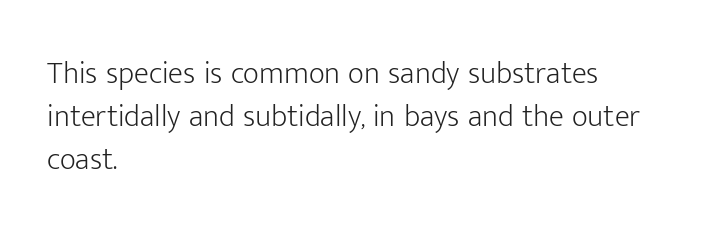
Compared with typical body copy, the letter spacing here is the same. These lines were composed using upright roman letters. Typographically, this falls in the sans-serif category. This sample has the flowing, uneven cadence of proportional lettering. These lines sit exactly where default settings would place them. No word sits above an underline.
